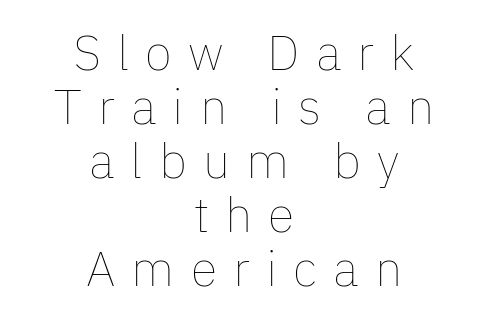
The image shows 49 px thin type, upright; set centered, tight line spacing (1.1x), unusually wide letter spacing (+0.33 em), not underlined; low stroke contrast and a medium x-height.
